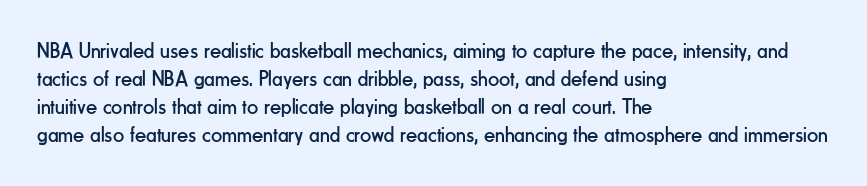
The image shows 22 px text type, upright; set left-aligned, normal line spacing (1.28x), normal letter spacing, not underlined.
